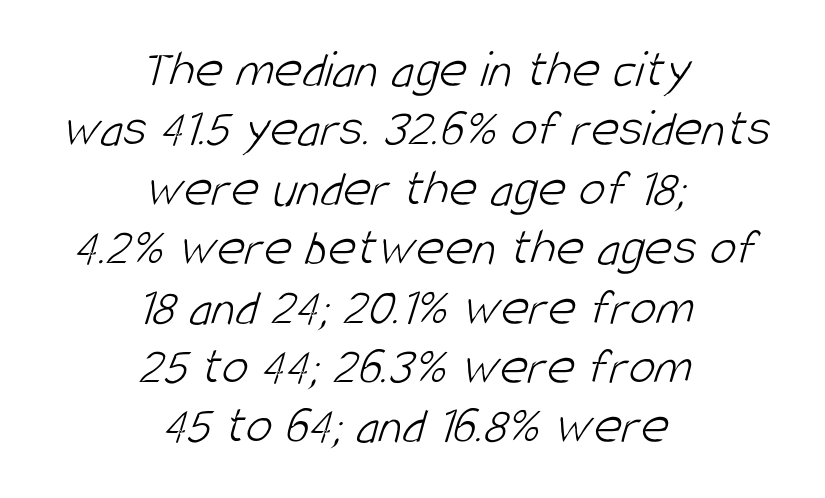
The image shows 54 px light, condensed sans-serif type; set centered, tight line spacing (1.1x), normal letter spacing, not underlined; low stroke contrast and a large x-height.
